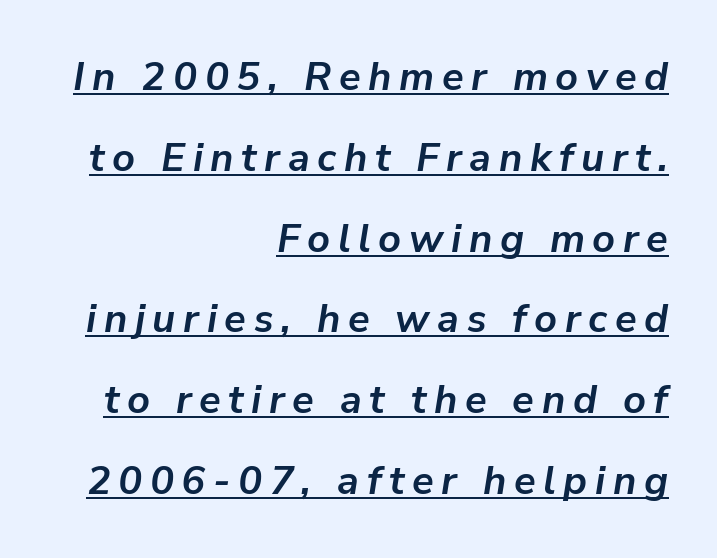
Q: Is the text bold? A: Yes.
Q: Is the text italic (slanted)? A: Yes, it leans right by about 9 degrees.
Q: Is the text underlined? A: Yes.
Q: How is the paragraph aligned? A: Right-aligned.
Q: Is the spacing between lines tight, normal or loose? A: Loose.
Q: Width (condensed, normal, or wide)? A: Normal.
Q: Stroke contrast? A: Low.
Q: x-height? A: Medium.
Q: Monospaced? A: No.
